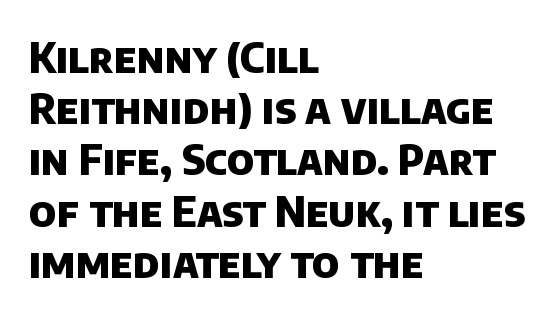
Q: Is the text bold? A: Yes.
Q: Is the typeface a serif or a sans-serif typeface? A: Sans-serif.
Q: Is the text underlined? A: No.
Q: How is the paragraph aligned? A: Left-aligned.
Q: Is the spacing between letters normal or unusually wide? A: Normal.
Q: Width (condensed, normal, or wide)? A: Normal.
Q: Stroke contrast? A: Low.
Q: x-height? A: Large.
Q: Monospaced? A: No.
